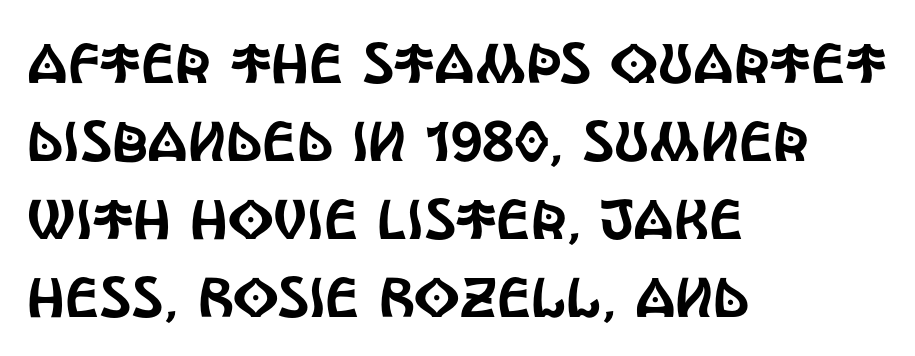
Q: Is the text italic (slanted)? A: No, it is upright.
Q: Is the typeface a serif or a sans-serif typeface? A: Sans-serif.
Q: Is the text underlined? A: No.
Q: How is the paragraph aligned? A: Left-aligned.
Q: Is the spacing between letters normal or unusually wide? A: Normal.
Q: Is the spacing between lines tight, normal or loose? A: Normal.
Q: Width (condensed, normal, or wide)? A: Condensed.
Q: x-height? A: Large.
Q: Monospaced? A: No.
